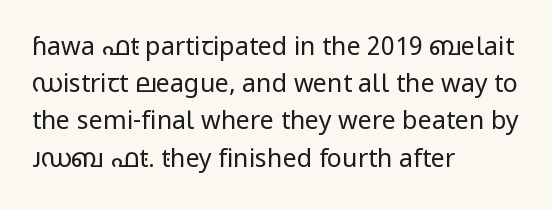
The image shows 25 px text type, upright; set left-aligned, normal line spacing (1.49x), normal letter spacing, not underlined.
